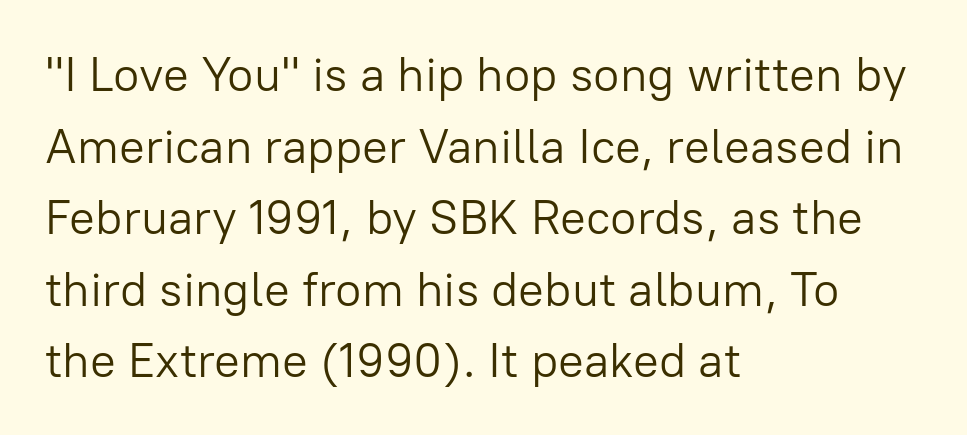
Q: Is the text bold? A: No.
Q: Is the text italic (slanted)? A: No, it is upright.
Q: Is the typeface a serif or a sans-serif typeface? A: Sans-serif.
Q: Is the text underlined? A: No.
Q: How is the paragraph aligned? A: Left-aligned.
Q: Is the spacing between letters normal or unusually wide? A: Normal.
Q: Is the spacing between lines tight, normal or loose? A: Normal.
Q: Width (condensed, normal, or wide)? A: Normal.
Q: Stroke contrast? A: Low.
Q: x-height? A: Medium.
Q: Monospaced? A: No.
